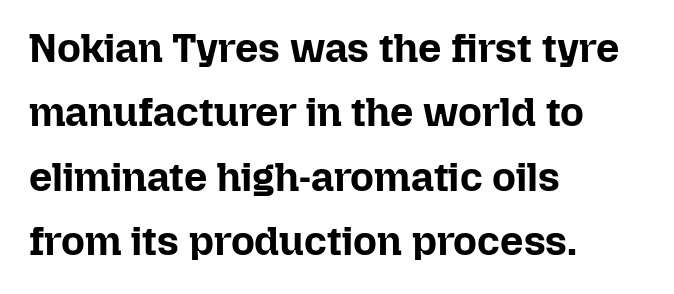
The image shows 41 px bold type, upright; set left-aligned, normal line spacing (1.57x), normal letter spacing, not underlined; low stroke contrast and a medium x-height.
